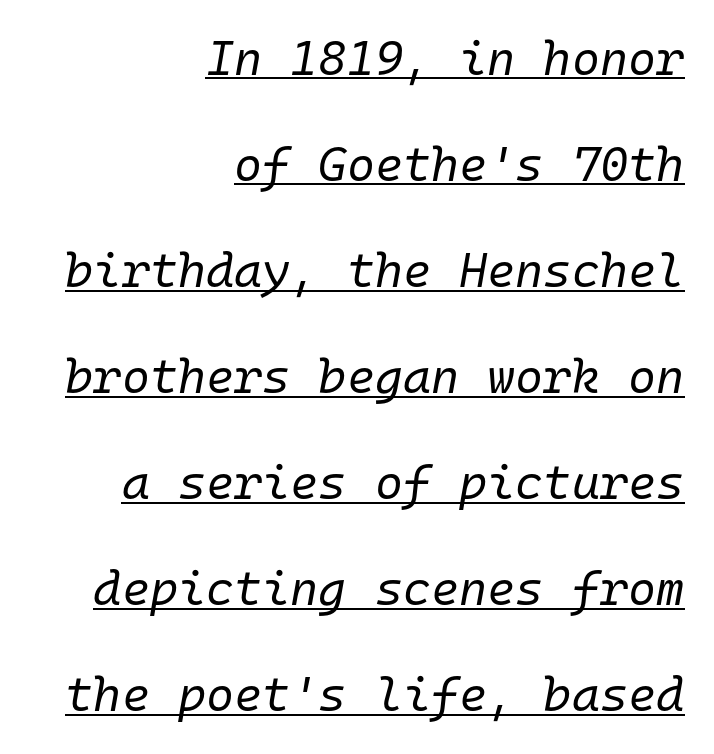
Q: Is the text bold? A: No.
Q: Is the text italic (slanted)? A: Yes, it leans right by about 10 degrees.
Q: Is the text underlined? A: Yes.
Q: How is the paragraph aligned? A: Right-aligned.
Q: Is the spacing between letters normal or unusually wide? A: Normal.
Q: Is the spacing between lines tight, normal or loose? A: Loose.
Q: Width (condensed, normal, or wide)? A: Normal.
Q: Stroke contrast? A: Low.
Q: x-height? A: Medium.
Q: Monospaced? A: Yes.
